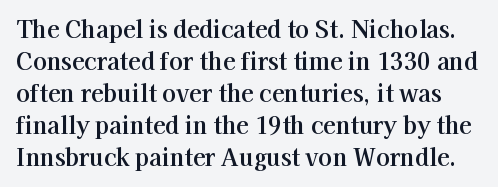
{"italic": "no", "underline": "no", "line_spacing": "normal", "line_spacing_ratio": 1.39, "letter_spacing": "normal", "letter_spacing_em": 0.0, "glyph_px": 23}
